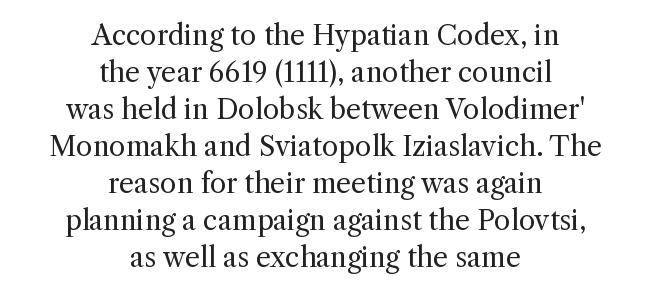
{"italic": "no", "bold": "no", "underline": "no", "align": "center", "line_spacing": "normal", "line_spacing_ratio": 1.37, "letter_spacing": "normal", "letter_spacing_em": 0.0, "glyph_px": 27}
